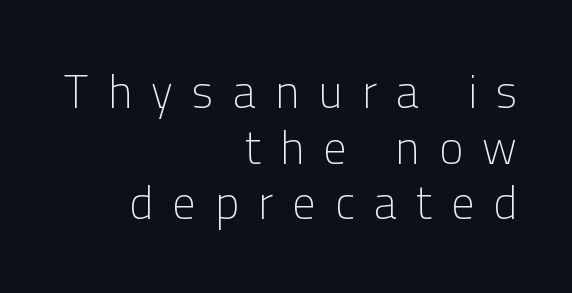
{"serif": "no", "italic": "no", "bold": "no", "weight": "light", "width": "normal", "stroke_contrast": "low", "x_height": "medium", "monospaced": "no", "underline": "no", "align": "right", "line_spacing_ratio": 1.21, "letter_spacing": "wide", "letter_spacing_em": 0.42, "glyph_px": 46}
